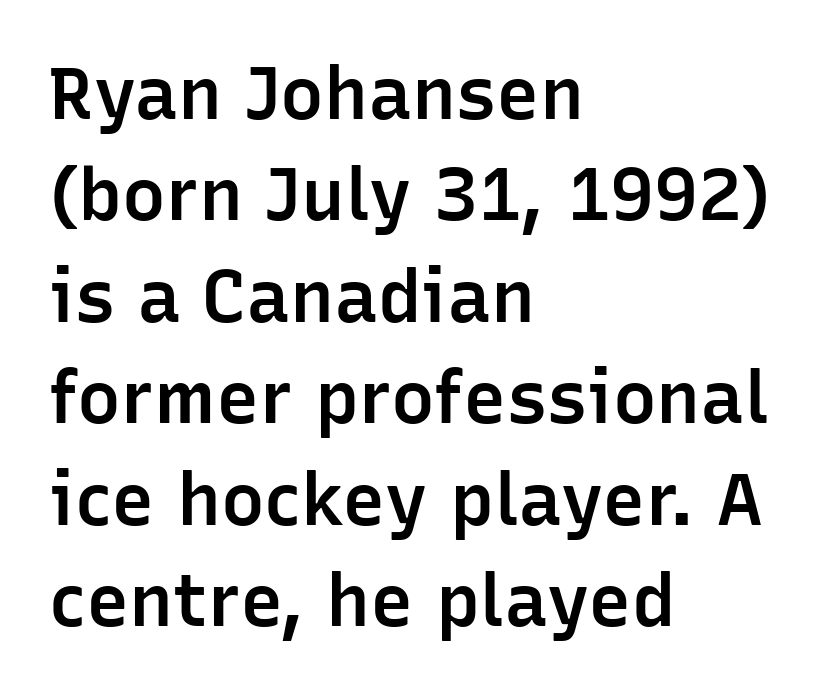
The image shows 73 px semibold sans-serif type, upright; set left-aligned, normal line spacing (1.39x), normal letter spacing, not underlined; low stroke contrast and a medium x-height.
